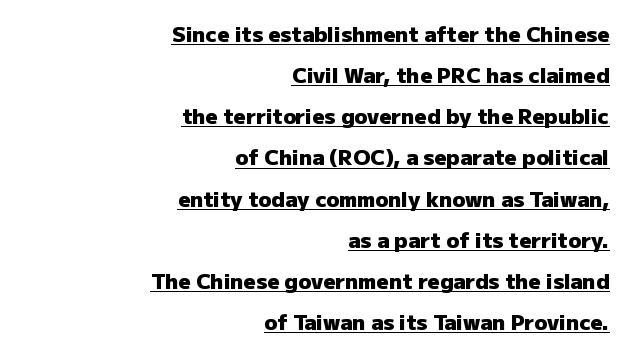
The font is running at its bold setting. The letterforms sit shoulder to shoulder at normal distance. The lines are spread far apart with generous leading. The lines are quadded right. You can see a thin bar hugging the bottom of the glyphs. The letters stand upright; this is a roman face.
